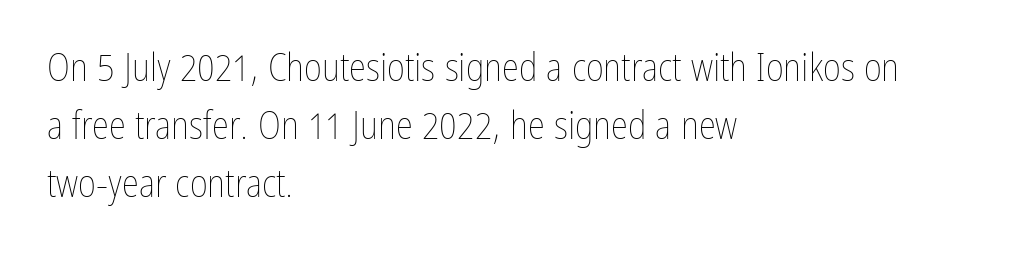
Q: Is the text bold? A: No.
Q: Is the text italic (slanted)? A: No, it is upright.
Q: Is the text underlined? A: No.
Q: How is the paragraph aligned? A: Left-aligned.
Q: Is the spacing between letters normal or unusually wide? A: Normal.
Q: Is the spacing between lines tight, normal or loose? A: Normal.
Q: Width (condensed, normal, or wide)? A: Condensed.
Q: Stroke contrast? A: Low.
Q: x-height? A: Medium.
Q: Monospaced? A: No.
